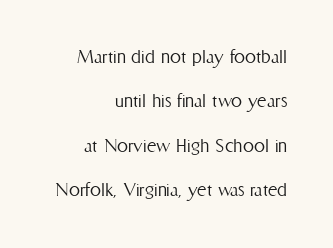
Q: Is the text bold? A: No.
Q: Is the text italic (slanted)? A: No, it is upright.
Q: Is the text underlined? A: No.
Q: How is the paragraph aligned? A: Right-aligned.
Q: Is the spacing between letters normal or unusually wide? A: Normal.
Q: Is the spacing between lines tight, normal or loose? A: Loose.
